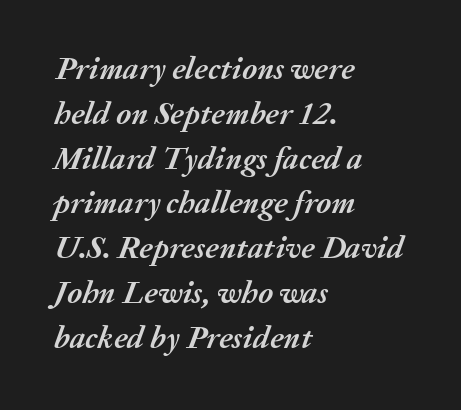
Unmarked baselines from the first word to the last. Designer's note — italics engaged. Is there much room between lines? A standard amount, neither cramped nor airy. In terms of letterspacing, this is plain default setting.
